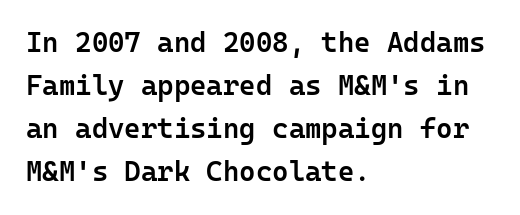
The image shows 28 px semibold sans-serif type, upright, monospaced; set left-aligned, normal line spacing (1.54x), normal letter spacing, not underlined; low stroke contrast and a medium x-height.
